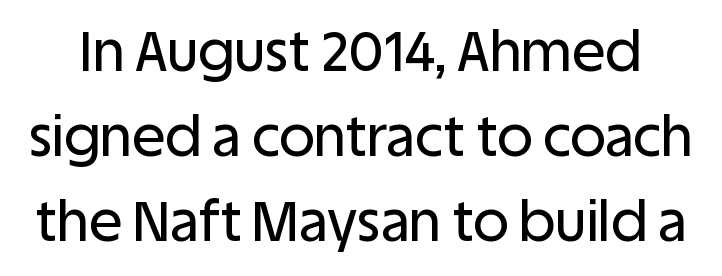
Q: Is the text italic (slanted)? A: No, it is upright.
Q: Is the typeface a serif or a sans-serif typeface? A: Sans-serif.
Q: Is the text underlined? A: No.
Q: Is the spacing between letters normal or unusually wide? A: Normal.
Q: Is the spacing between lines tight, normal or loose? A: Normal.
Q: Width (condensed, normal, or wide)? A: Normal.
Q: Stroke contrast? A: Low.
Q: x-height? A: Large.
Q: Monospaced? A: No.
